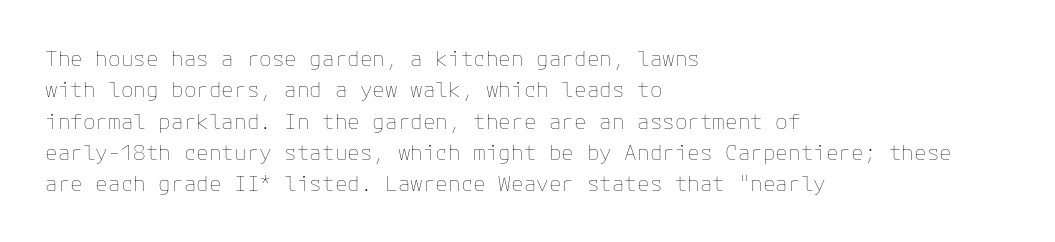
Q: Is the text bold? A: No.
Q: Is the text italic (slanted)? A: No, it is upright.
Q: Is the text underlined? A: No.
Q: How is the paragraph aligned? A: Left-aligned.
Q: Is the spacing between letters normal or unusually wide? A: Normal.
Q: Is the spacing between lines tight, normal or loose? A: Normal.
